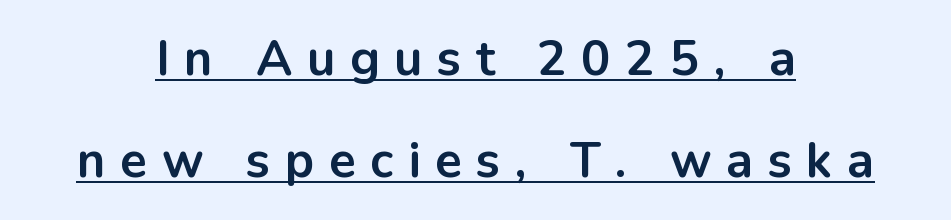
The image shows 49 px bold sans-serif type, upright; set centered, loose line spacing (2.08x), unusually wide letter spacing (+0.3 em), underlined; low stroke contrast and a medium x-height.
